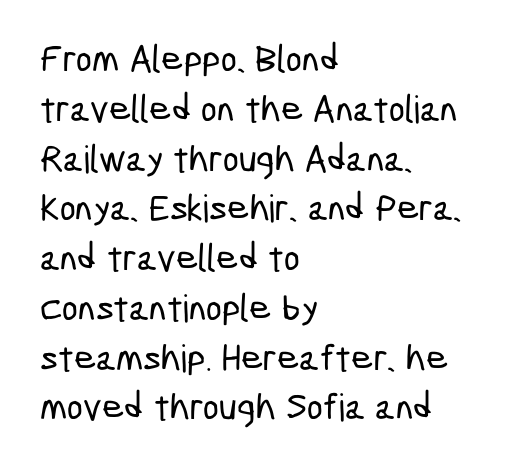
The image shows 38 px condensed sans-serif type; set left-aligned, normal line spacing (1.31x), normal letter spacing, not underlined; low stroke contrast and a medium x-height.
